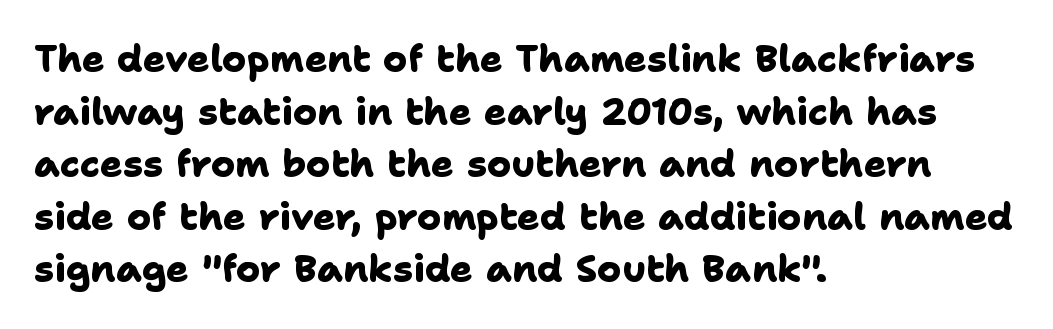
{"serif": "no", "bold": "yes", "weight": "heavy", "width": "normal", "stroke_contrast": "low", "x_height": "medium", "monospaced": "no", "underline": "no", "align": "left", "line_spacing": "normal", "line_spacing_ratio": 1.42, "letter_spacing": "normal", "letter_spacing_em": 0.0, "glyph_px": 37}
